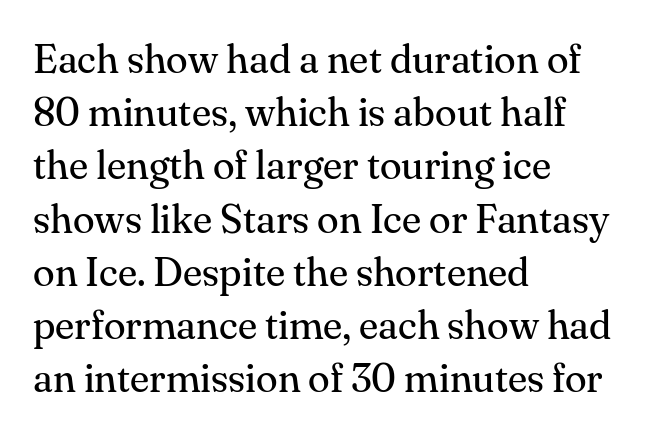
Serifs: yes, visible at the terminals of the letterforms. The passage shown is not bold in any degree. Which margin do the lines hug? The left one — the right edge is uneven. Do the characters align in a grid? No, the font is proportional.
